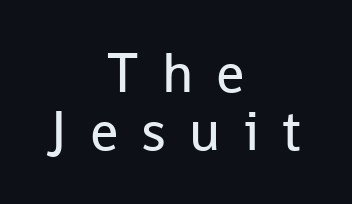
The image shows 56 px regular-weight sans-serif type, upright; set centered, tight line spacing (1.04x), unusually wide letter spacing (+0.41 em), not underlined; low stroke contrast and a medium x-height.
